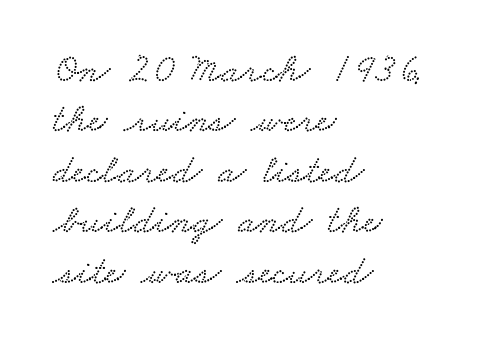
{"width": "wide", "stroke_contrast": "low", "x_height": "small", "monospaced": "no", "underline": "no", "align": "left", "line_spacing_ratio": 1.23, "letter_spacing": "normal", "letter_spacing_em": 0.0, "glyph_px": 41}
